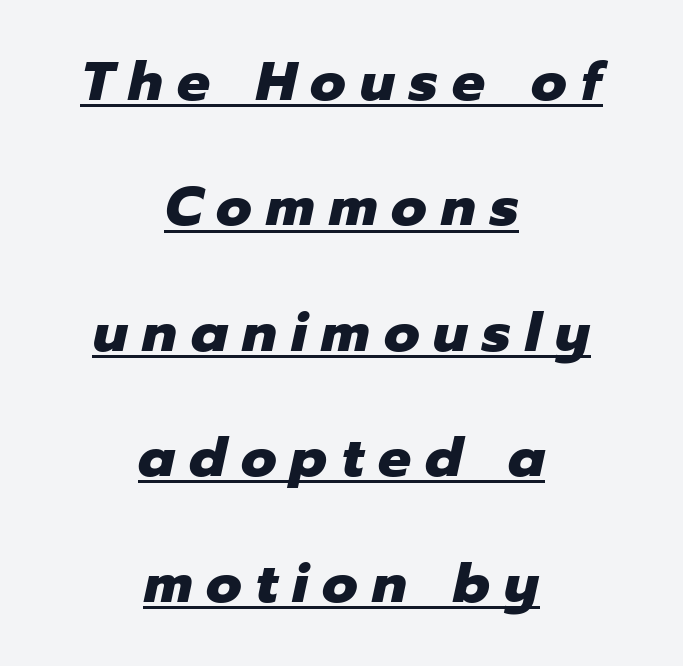
Q: Is the text bold? A: Yes.
Q: Is the text italic (slanted)? A: Yes, it leans right by about 12 degrees.
Q: Is the text underlined? A: Yes.
Q: How is the paragraph aligned? A: Centered.
Q: Is the spacing between letters normal or unusually wide? A: Unusually wide.
Q: Is the spacing between lines tight, normal or loose? A: Loose.
Q: Width (condensed, normal, or wide)? A: Normal.
Q: Stroke contrast? A: Low.
Q: x-height? A: Medium.
Q: Monospaced? A: No.
